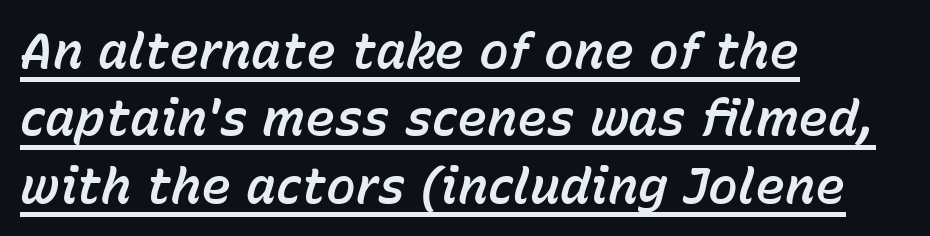
The rendering uses a moderate line-height, typical for paragraphs. Is the letter spacing exaggerated? No — it looks like the ordinary default. This sample has the flowing, uneven cadence of proportional lettering. The rendering uses the underline text-decoration.
